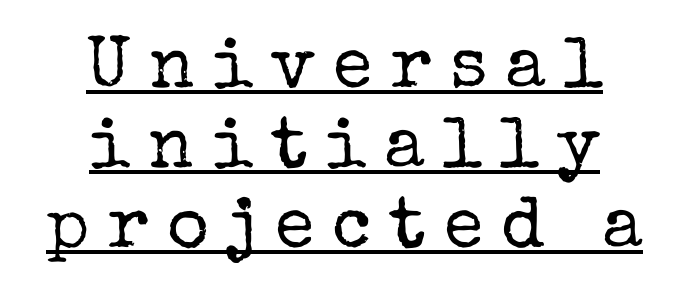
Q: Is the text bold? A: No.
Q: Is the text italic (slanted)? A: No, it is upright.
Q: Is the typeface a serif or a sans-serif typeface? A: Serif.
Q: Is the text underlined? A: Yes.
Q: How is the paragraph aligned? A: Centered.
Q: Is the spacing between letters normal or unusually wide? A: Unusually wide.
Q: Is the spacing between lines tight, normal or loose? A: Tight.
Q: Width (condensed, normal, or wide)? A: Normal.
Q: Stroke contrast? A: Low.
Q: x-height? A: Medium.
Q: Monospaced? A: No.
